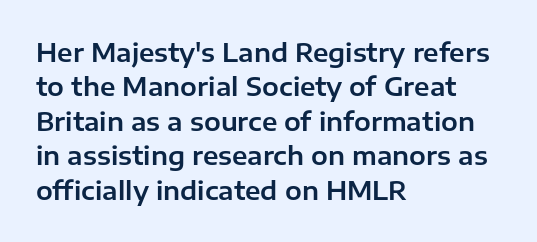
The image shows 25 px text type, upright; set left-aligned, normal line spacing (1.38x), normal letter spacing, not underlined.
